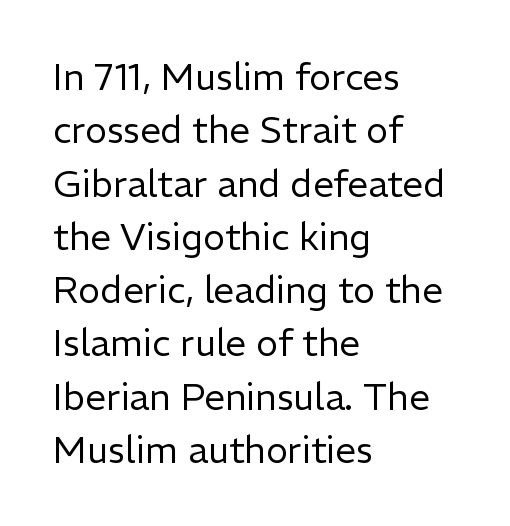
{"serif": "no", "italic": "no", "bold": "no", "weight": "regular", "width": "normal", "stroke_contrast": "low", "x_height": "medium", "monospaced": "no", "underline": "no", "align": "left", "line_spacing": "normal", "line_spacing_ratio": 1.44, "letter_spacing": "normal", "letter_spacing_em": 0.0, "glyph_px": 37}
